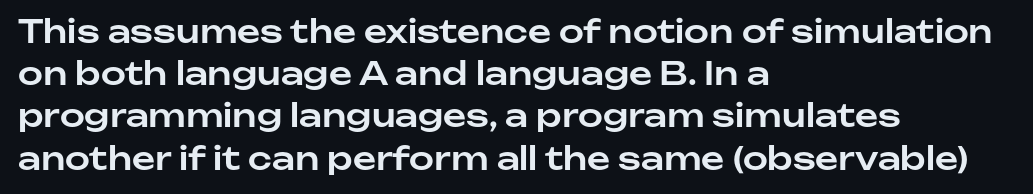
The image shows 32 px sans-serif type, upright; set left-aligned, normal line spacing (1.32x), normal letter spacing, not underlined; low stroke contrast and a medium x-height.
